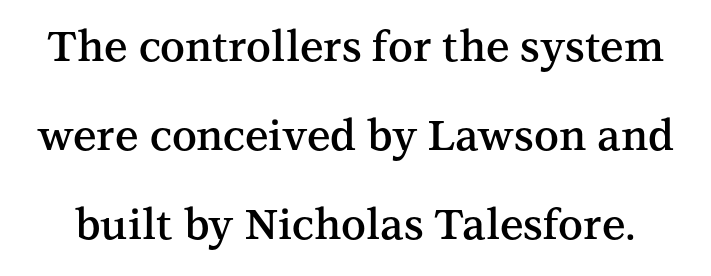
This is roman type, the default non-slanted kind. If you measured baseline to baseline, you'd find a long distance. Serif or sans? Serif — the stroke terminals have little feet. Tracking value appears to be zero — textbook default spacing. Is this a fixed-width face? No — the glyphs have proportional, varying widths.
